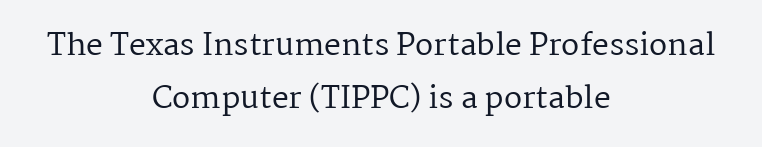
{"serif": "yes", "italic": "no", "bold": "no", "weight": "regular", "width": "normal", "stroke_contrast": "medium", "x_height": "medium", "monospaced": "no", "underline": "no", "align": "center", "line_spacing_ratio": 1.78, "letter_spacing": "normal", "letter_spacing_em": 0.0, "glyph_px": 30}
